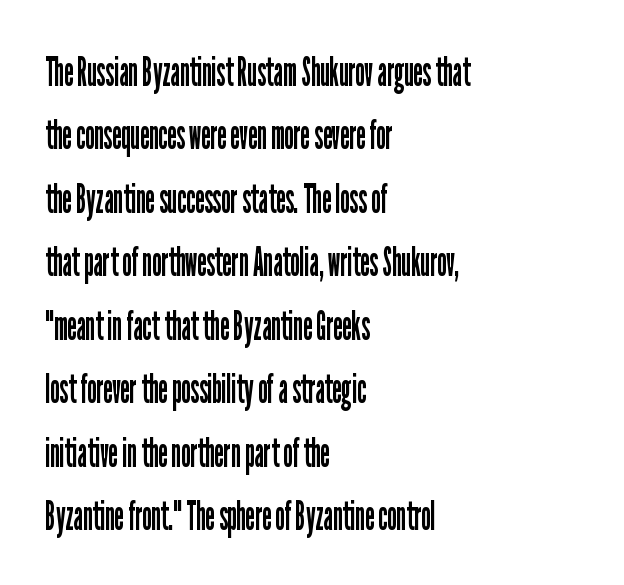
Q: Is the text bold? A: No.
Q: Is the text italic (slanted)? A: No, it is upright.
Q: Is the typeface a serif or a sans-serif typeface? A: Sans-serif.
Q: Is the text underlined? A: No.
Q: How is the paragraph aligned? A: Left-aligned.
Q: Is the spacing between letters normal or unusually wide? A: Normal.
Q: Is the spacing between lines tight, normal or loose? A: Normal.
Q: Width (condensed, normal, or wide)? A: Condensed.
Q: Stroke contrast? A: Low.
Q: x-height? A: Medium.
Q: Monospaced? A: No.
